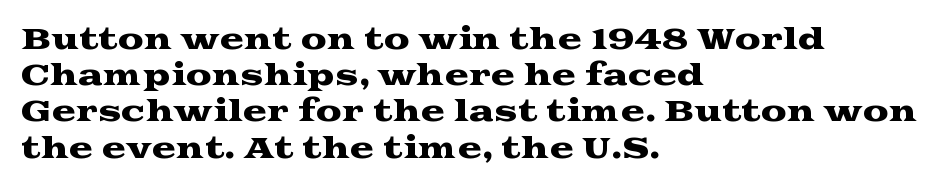
The image shows 29 px wide serif type, upright; set left-aligned, normal line spacing (1.25x), normal letter spacing, not underlined; medium stroke contrast and a medium x-height.
